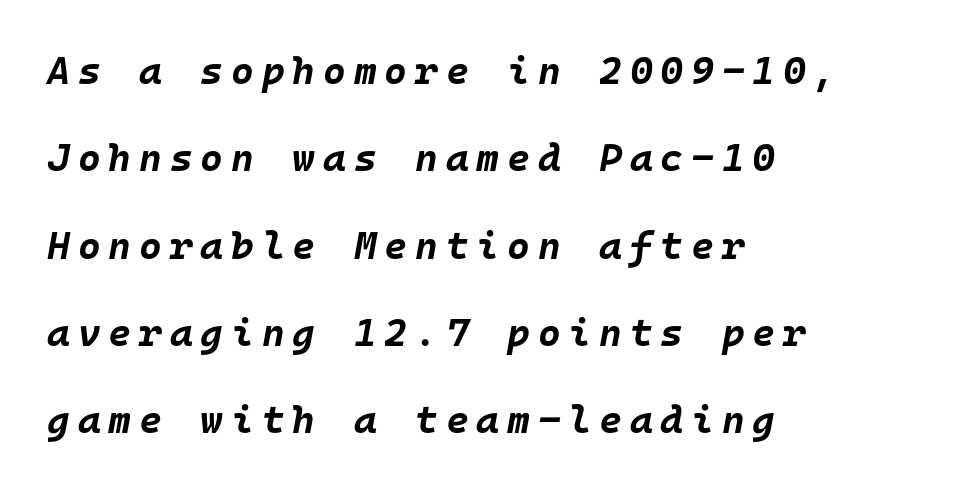
These lines have a slow, spaced-out rhythm from letter to letter. Descenders hang freely into open space. Does the weight exceed regular? Yes, all the way to bold. A typesetter would mark this as italic.
